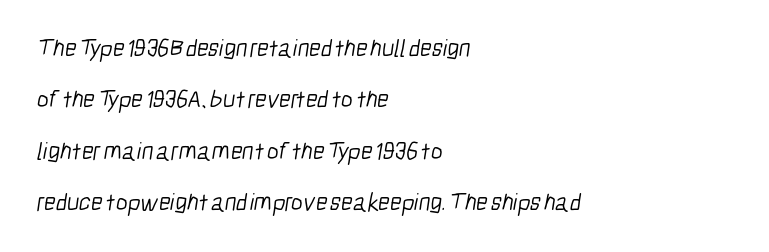
{"bold": "no", "underline": "no", "align": "left", "line_spacing": "loose", "line_spacing_ratio": 2.06, "letter_spacing": "normal", "letter_spacing_em": 0.0, "glyph_px": 25}
